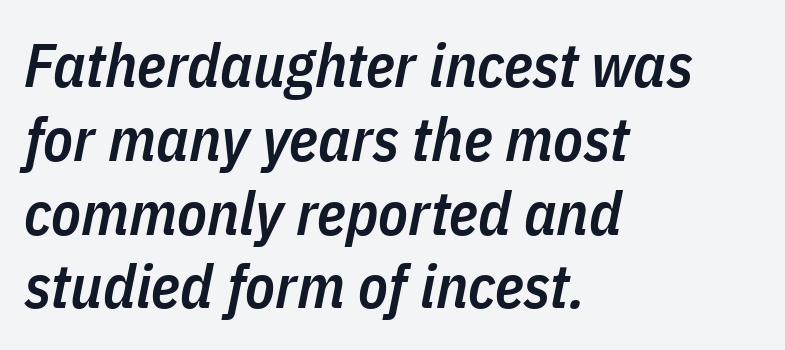
Reading down the block, your eye returns to a fixed left position each line. This sample uses plain, unmodified letter spacing. The letters are slanted; this is an italic face. Character widths vary here, with narrow letters taking less room than wide ones.
